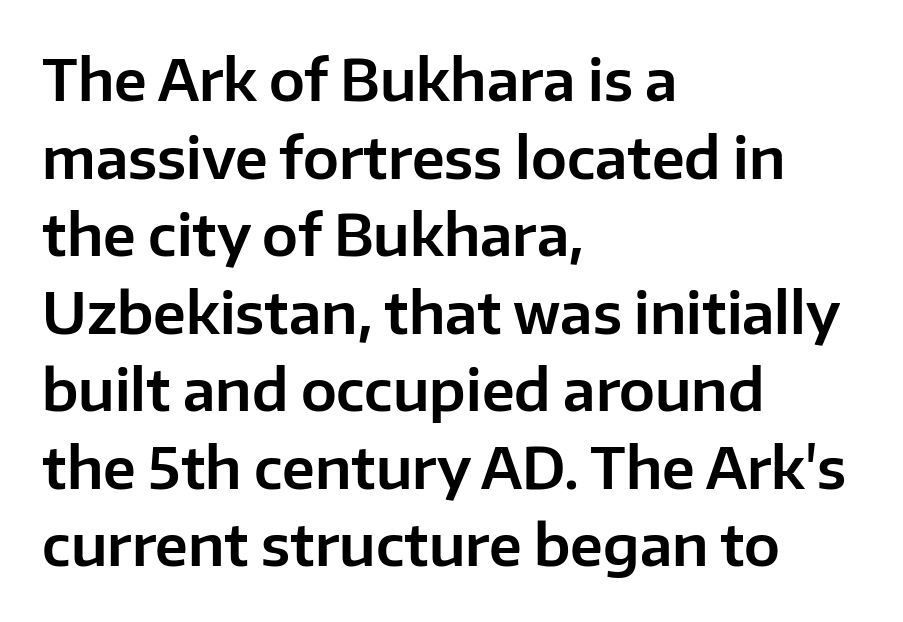
The image shows 57 px sans-serif type, upright; set left-aligned, normal line spacing (1.36x), normal letter spacing, not underlined; low stroke contrast and a medium x-height.
